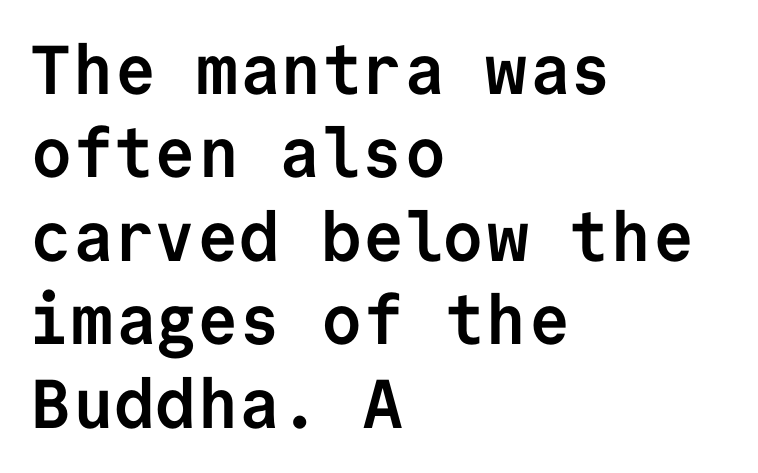
The image shows 69 px semibold sans-serif type, upright, monospaced; set left-aligned, line spacing 1.21x, normal letter spacing, not underlined; low stroke contrast and a medium x-height.
